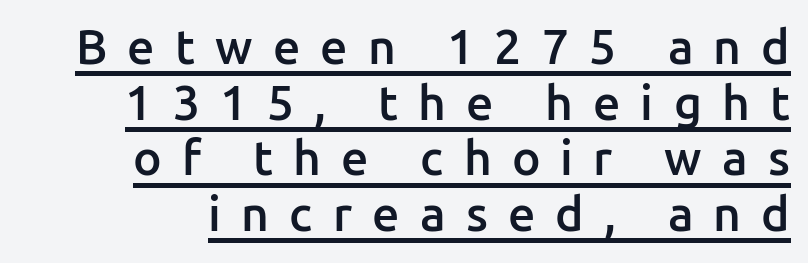
This is underlined copy, the kind a proofreader might mark for attention. Students, this is semibold: more ink than regular, less than bold. It's the straight-up-and-down kind of type. The letters advance in unequal steps, a hallmark of proportional type.
